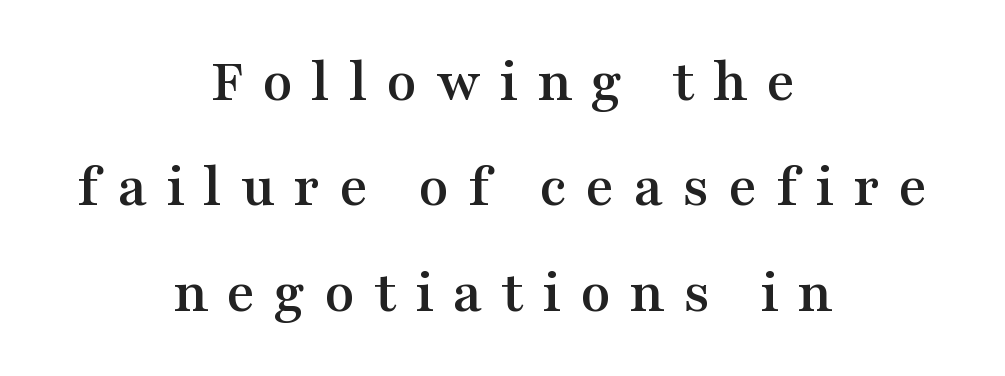
Q: Is the text italic (slanted)? A: No, it is upright.
Q: Is the typeface a serif or a sans-serif typeface? A: Serif.
Q: Is the text underlined? A: No.
Q: How is the paragraph aligned? A: Centered.
Q: Is the spacing between letters normal or unusually wide? A: Unusually wide.
Q: Is the spacing between lines tight, normal or loose? A: Normal.
Q: Width (condensed, normal, or wide)? A: Wide.
Q: Stroke contrast? A: Medium.
Q: x-height? A: Medium.
Q: Monospaced? A: No.
